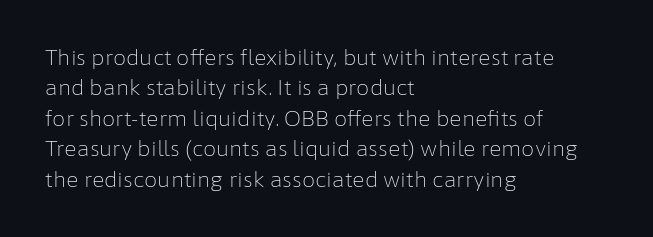
The image shows 21 px text type, upright; set left-aligned, normal line spacing (1.45x), normal letter spacing, not underlined.
